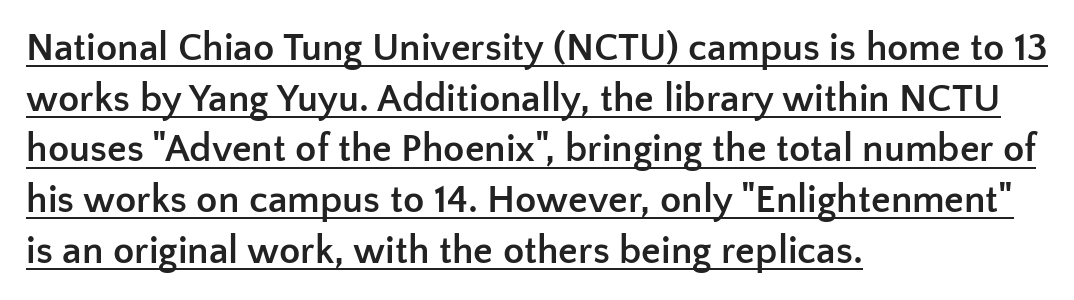
The lettering stays uniformly vertical, giving the passage a roman look. If you drew a ruler down the left edge, every line would touch it. The passage shown is typed in a proportional face where columns would drift. Short note: letters normally spaced.
